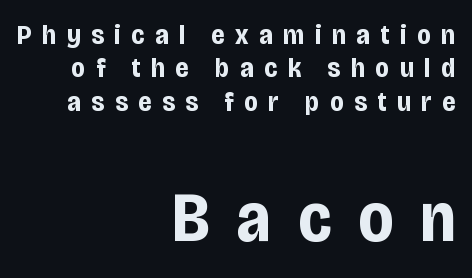
Weight check: bold — yes, fully. A typesetter would call this proportional, since set widths differ per character. No italicization has been applied; the sample stays upright. Grotesque or geometric, the face here clearly has no serifs. You get the small type first, then a jump to larger type. The line texture is sparse and dotted thanks to wide tracking.
